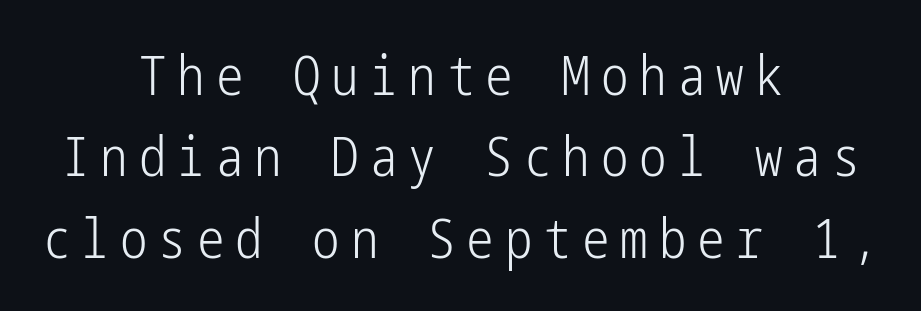
Q: Is the text bold? A: No.
Q: Is the text italic (slanted)? A: No, it is upright.
Q: Is the typeface a serif or a sans-serif typeface? A: Sans-serif.
Q: Is the text underlined? A: No.
Q: How is the paragraph aligned? A: Centered.
Q: Is the spacing between letters normal or unusually wide? A: Unusually wide.
Q: Is the spacing between lines tight, normal or loose? A: Normal.
Q: Width (condensed, normal, or wide)? A: Condensed.
Q: Stroke contrast? A: Low.
Q: x-height? A: Medium.
